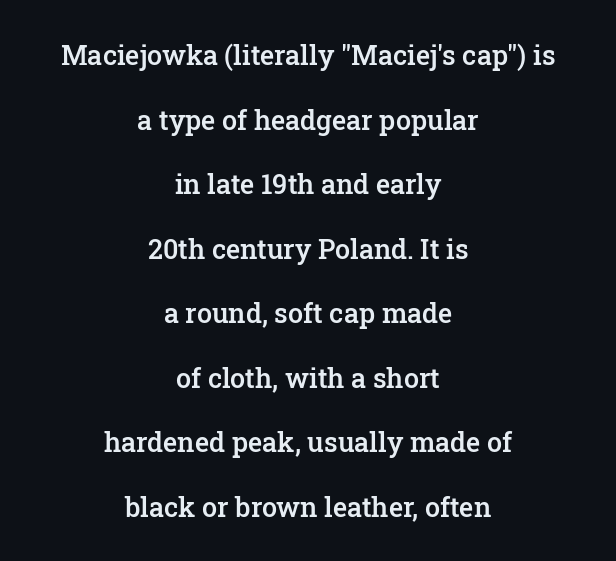
{"italic": "no", "bold": "semi", "underline": "no", "align": "center", "line_spacing": "loose", "line_spacing_ratio": 2.39, "letter_spacing": "normal", "letter_spacing_em": 0.0, "glyph_px": 27}
